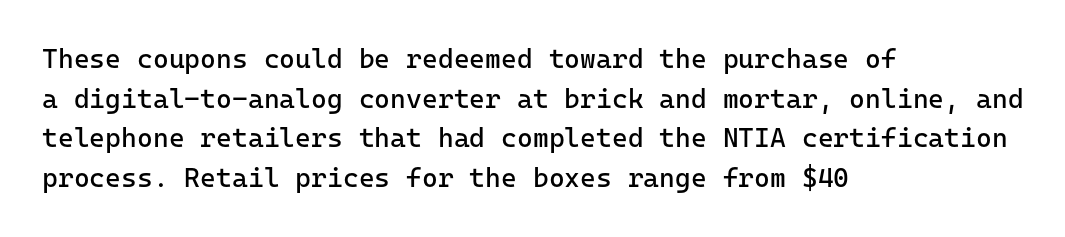
Notice how descenders clear the ascenders below comfortably — that's standard leading. Inter-character spacing is left at the font's built-in metrics. Bare-footed words on every line. The strokes are not fattened; the text isn't bold. A student would call this left alignment; a typographer would say flush left, rag right.
